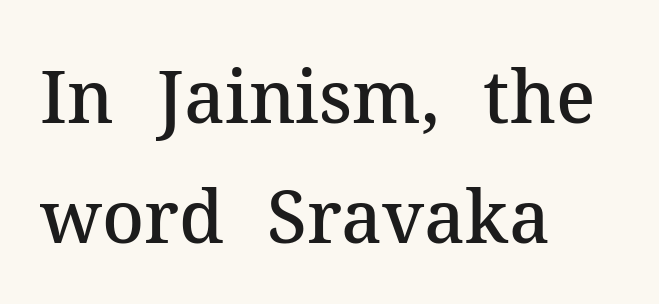
{"serif": "yes", "italic": "no", "bold": "semi", "weight": "semibold", "width": "normal", "stroke_contrast": "medium", "x_height": "medium", "monospaced": "no", "underline": "no", "align": "left", "line_spacing": "normal", "line_spacing_ratio": 1.66, "letter_spacing": "normal", "letter_spacing_em": 0.0, "glyph_px": 72}
